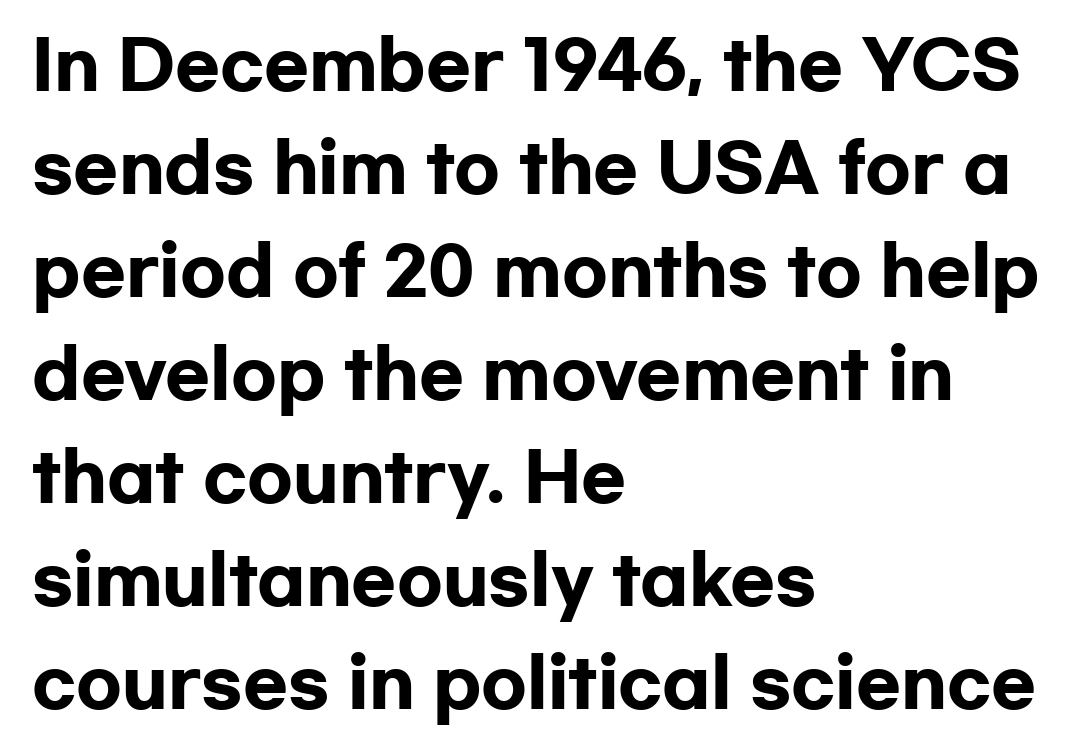
The letters advance in unequal steps, a hallmark of proportional type. This rendering employs a face without finishing strokes, i.e., a sans-serif. Compared with typical paragraphs, the rows here are spaced about the same. Spacing between characters is what you'd get straight out of the box. The specimen omits any rule beneath the text block's lines.
